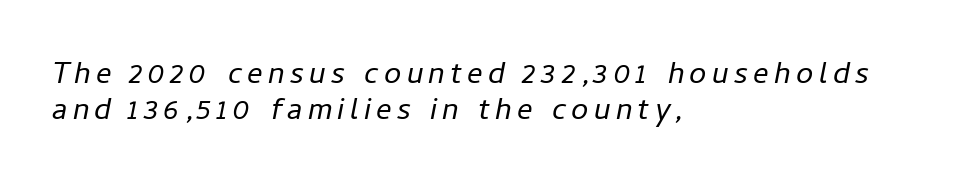
The image shows 31 px regular-weight type, italic (leaning right); set left-aligned, line spacing 1.17x, not underlined; low stroke contrast and a medium x-height.
